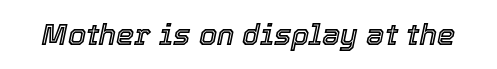
The image shows 29 px text type, italic (leaning right); set normal letter spacing, not underlined; a medium x-height.
